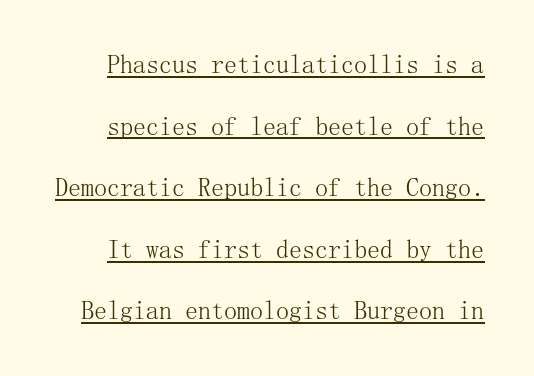
Q: Is the text bold? A: No.
Q: Is the text italic (slanted)? A: No, it is upright.
Q: Is the text underlined? A: Yes.
Q: Is the spacing between letters normal or unusually wide? A: Normal.
Q: Is the spacing between lines tight, normal or loose? A: Loose.
